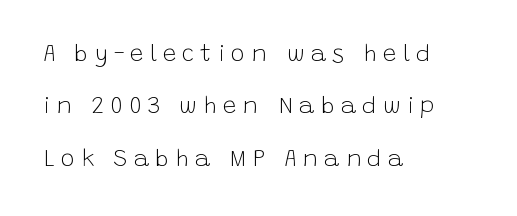
The image shows 24 px text type, upright; set left-aligned, loose line spacing (2.18x), unusually wide letter spacing (+0.25 em), not underlined.
